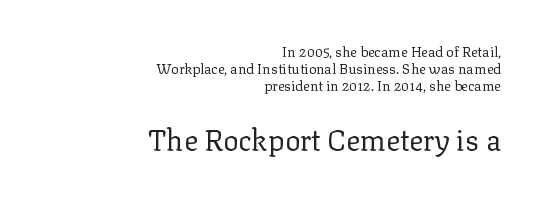
Ink coverage per letter is moderate at most. The strip under each line holds only bare page. Italic: no, the glyphs are upright roman. Type size steps up from the first block to the second.
